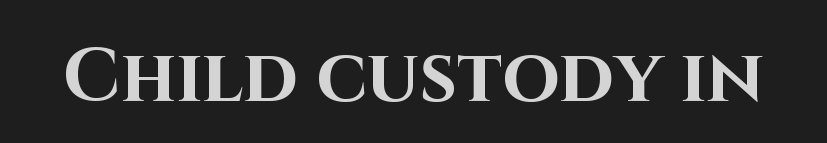
{"serif": "no", "italic": "no", "bold": "yes", "weight": "bold", "width": "normal", "stroke_contrast": "high", "x_height": "large", "monospaced": "no", "underline": "no", "letter_spacing": "normal", "letter_spacing_em": 0.0, "glyph_px": 74}
